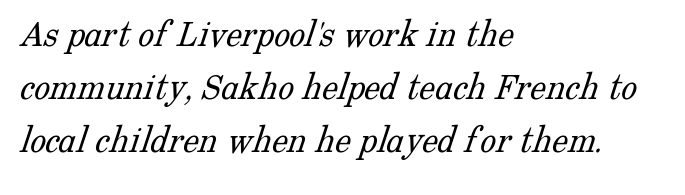
Q: Is the text bold? A: No.
Q: Is the typeface a serif or a sans-serif typeface? A: Serif.
Q: Is the text underlined? A: No.
Q: How is the paragraph aligned? A: Left-aligned.
Q: Is the spacing between letters normal or unusually wide? A: Normal.
Q: Is the spacing between lines tight, normal or loose? A: Normal.
Q: Width (condensed, normal, or wide)? A: Normal.
Q: Stroke contrast? A: Low.
Q: x-height? A: Medium.
Q: Monospaced? A: No.
